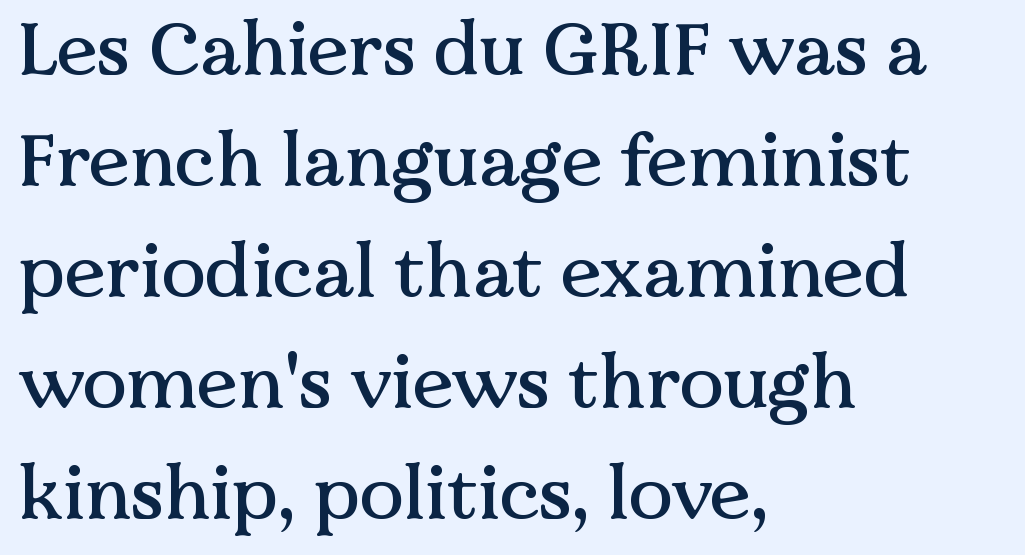
The image shows 74 px serif type, upright; set left-aligned, normal line spacing (1.5x), normal letter spacing, not underlined; medium stroke contrast and a medium x-height.
